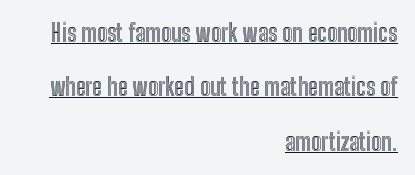
{"italic": "no", "underline": "yes", "align": "right", "line_spacing": "loose", "line_spacing_ratio": 2.27, "letter_spacing": "normal", "letter_spacing_em": 0.0, "glyph_px": 24}
